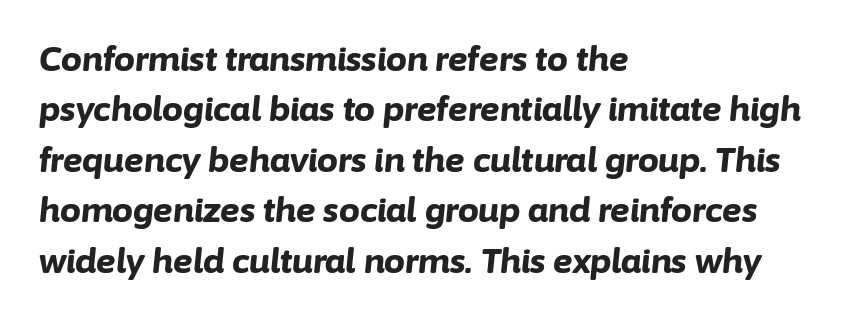
Q: Is the text bold? A: Yes.
Q: Is the text italic (slanted)? A: Yes, it leans right by about 6 degrees.
Q: Is the text underlined? A: No.
Q: How is the paragraph aligned? A: Left-aligned.
Q: Is the spacing between letters normal or unusually wide? A: Normal.
Q: Is the spacing between lines tight, normal or loose? A: Normal.
Q: Width (condensed, normal, or wide)? A: Normal.
Q: Stroke contrast? A: Low.
Q: x-height? A: Medium.
Q: Monospaced? A: No.
